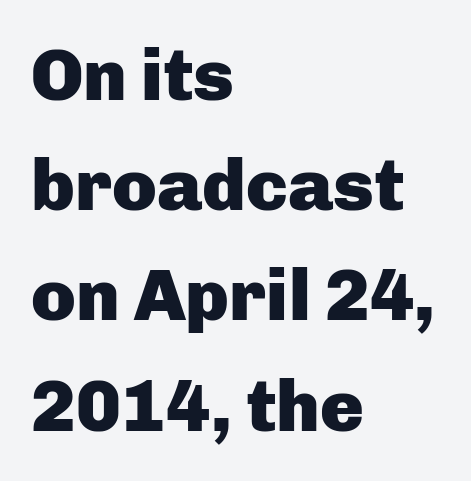
{"serif": "no", "italic": "no", "bold": "yes", "weight": "heavy", "width": "normal", "stroke_contrast": "low", "x_height": "medium", "monospaced": "no", "underline": "no", "align": "left", "line_spacing": "normal", "line_spacing_ratio": 1.51, "letter_spacing": "normal", "letter_spacing_em": 0.0, "glyph_px": 73}
